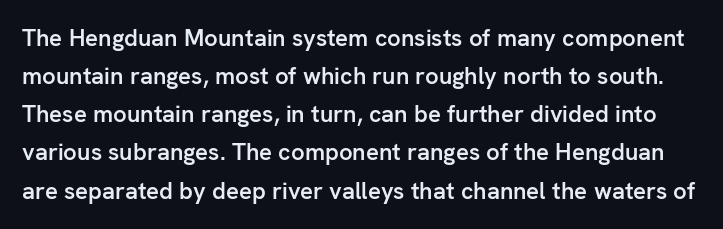
Q: Is the text bold? A: Semi-bold.
Q: Is the text italic (slanted)? A: No, it is upright.
Q: Is the text underlined? A: No.
Q: Is the spacing between letters normal or unusually wide? A: Normal.
Q: Is the spacing between lines tight, normal or loose? A: Normal.
